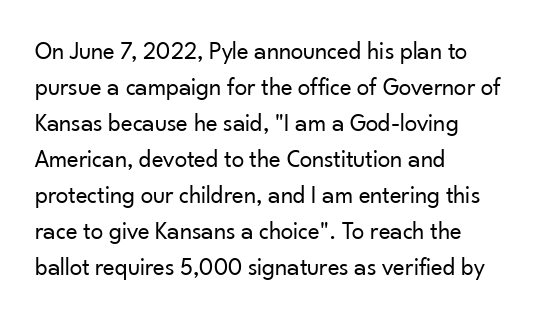
Q: Is the text bold? A: No.
Q: Is the text italic (slanted)? A: No, it is upright.
Q: Is the text underlined? A: No.
Q: How is the paragraph aligned? A: Left-aligned.
Q: Is the spacing between letters normal or unusually wide? A: Normal.
Q: Is the spacing between lines tight, normal or loose? A: Normal.
